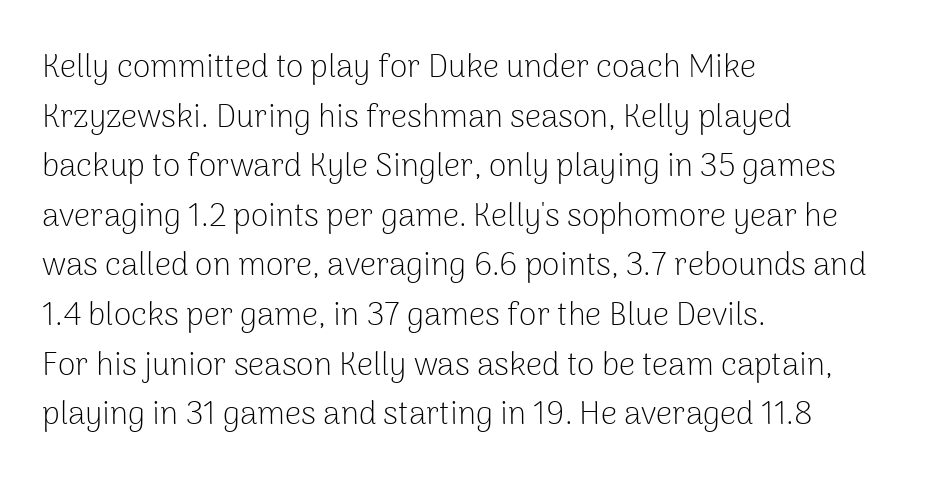
Q: Is the text bold? A: No.
Q: Is the text italic (slanted)? A: No, it is upright.
Q: Is the typeface a serif or a sans-serif typeface? A: Sans-serif.
Q: Is the text underlined? A: No.
Q: How is the paragraph aligned? A: Left-aligned.
Q: Is the spacing between letters normal or unusually wide? A: Normal.
Q: Is the spacing between lines tight, normal or loose? A: Normal.
Q: Width (condensed, normal, or wide)? A: Normal.
Q: Stroke contrast? A: Low.
Q: x-height? A: Medium.
Q: Monospaced? A: No.
